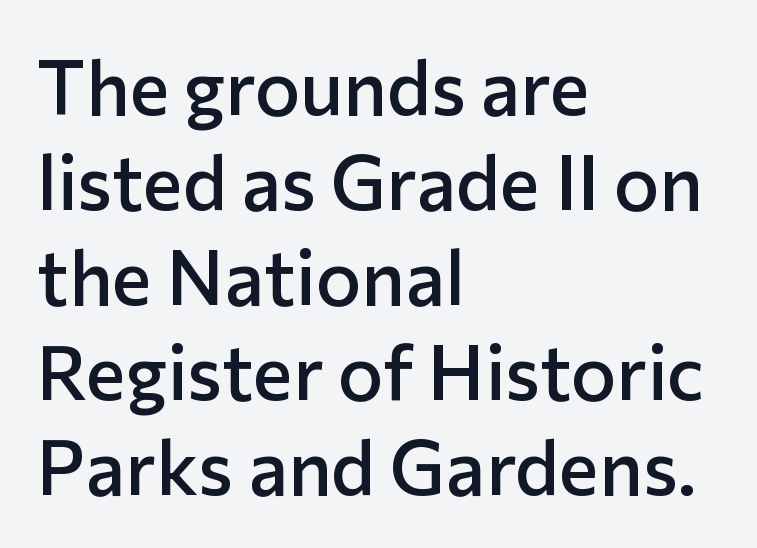
The image shows 76 px semibold sans-serif type, upright; set left-aligned, normal line spacing (1.25x), normal letter spacing, not underlined; low stroke contrast and a medium x-height.
